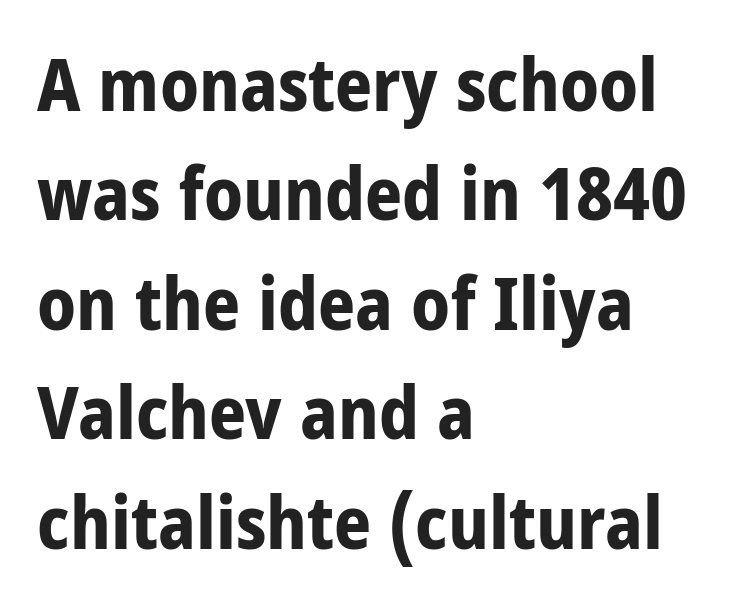
The image shows 73 px bold, condensed sans-serif type, upright; set left-aligned, normal line spacing (1.5x), normal letter spacing, not underlined; low stroke contrast and a large x-height.
